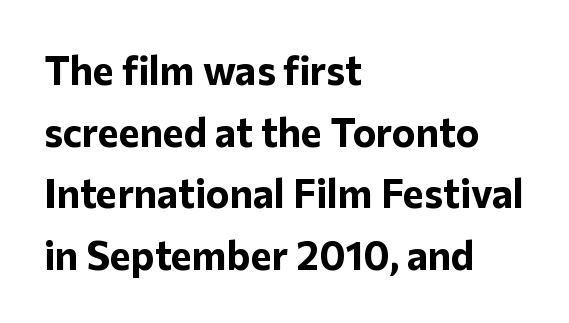
The image shows 40 px bold sans-serif type, upright; set left-aligned, normal line spacing (1.54x), normal letter spacing, not underlined; low stroke contrast and a medium x-height.
